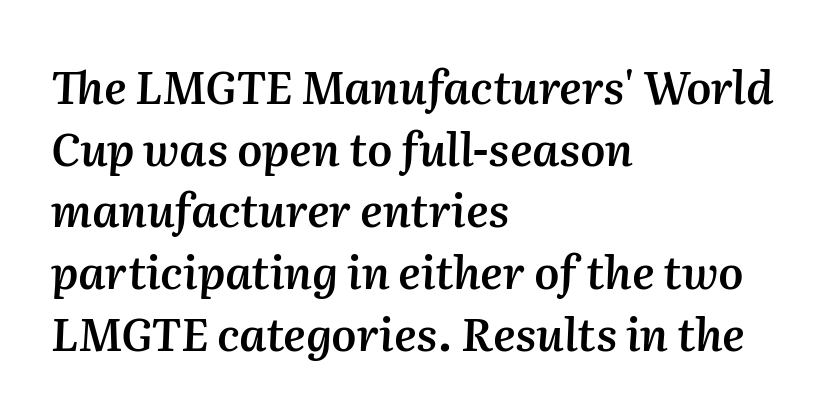
The image shows 45 px semibold type, italic (leaning right); set left-aligned, normal line spacing (1.37x), normal letter spacing, not underlined; medium stroke contrast and a medium x-height.
